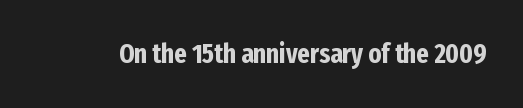
The image shows 27 px bold type, upright; set normal letter spacing, not underlined.
